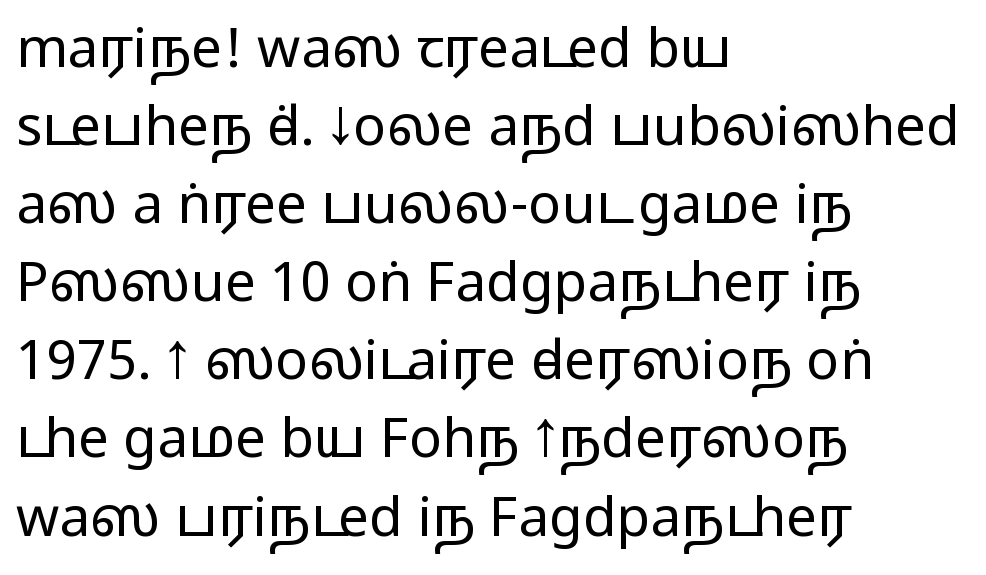
Q: Is the text bold? A: No.
Q: Is the text italic (slanted)? A: No, it is upright.
Q: Is the typeface a serif or a sans-serif typeface? A: Sans-serif.
Q: Is the text underlined? A: No.
Q: How is the paragraph aligned? A: Left-aligned.
Q: Is the spacing between letters normal or unusually wide? A: Normal.
Q: Is the spacing between lines tight, normal or loose? A: Normal.
Q: Width (condensed, normal, or wide)? A: Wide.
Q: Stroke contrast? A: Low.
Q: x-height? A: Medium.
Q: Monospaced? A: No.
